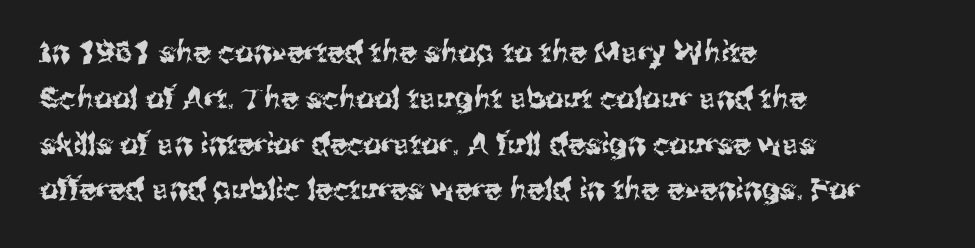
The image shows 29 px sans-serif type, upright; set left-aligned, normal line spacing (1.58x), normal letter spacing, not underlined; medium stroke contrast and a medium x-height.
